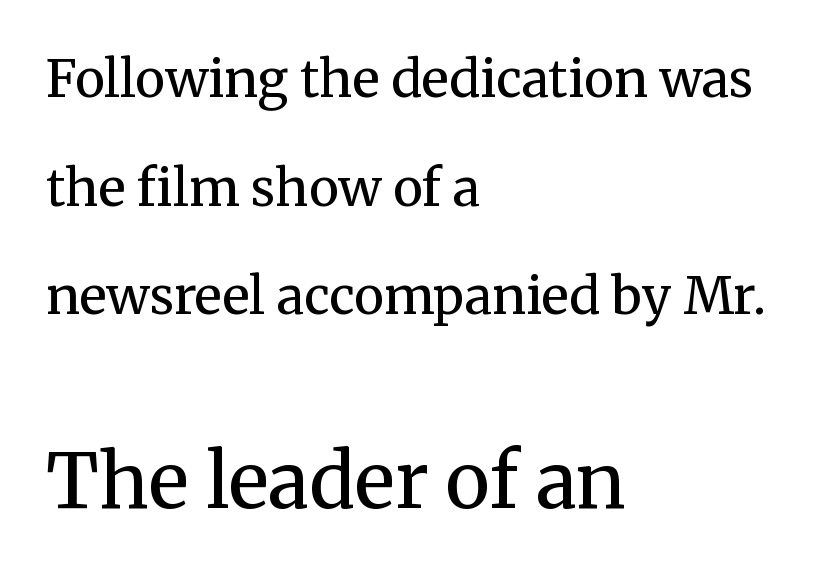
{"serif": "yes", "italic": "no", "bold": "no", "weight": "regular", "width": "normal", "stroke_contrast": "medium", "x_height": "medium", "monospaced": "no", "underline": "no", "align": "left", "line_spacing": "loose", "line_spacing_ratio": 2.13, "letter_spacing": "normal", "letter_spacing_em": 0.0, "larger_block": "second", "size_ratio": 1.49, "glyph_px": 76}
